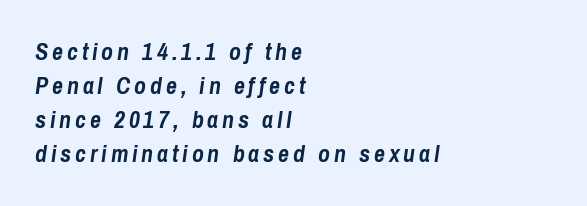
{"italic": "yes", "lean": "right", "slant_degrees": 8, "bold": "yes", "underline": "no", "align": "left", "line_spacing": "normal", "line_spacing_ratio": 1.42, "glyph_px": 24}
